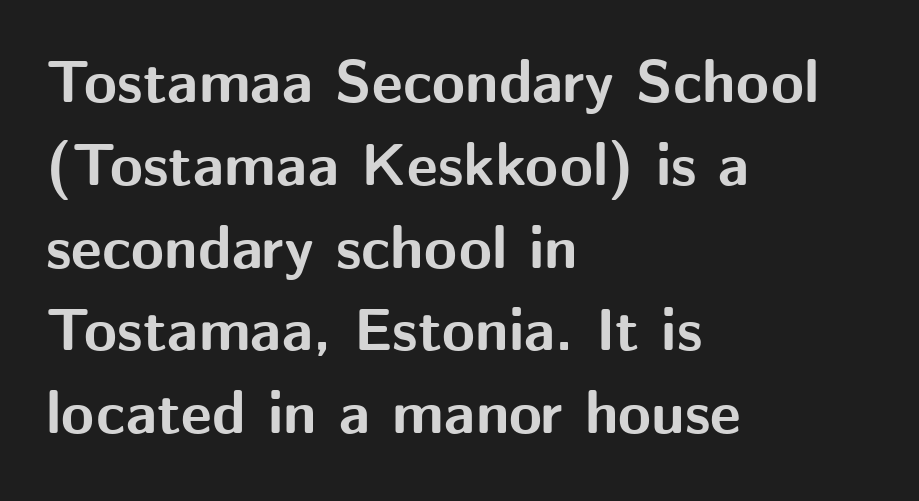
The image shows 60 px bold sans-serif type, upright; set left-aligned, normal line spacing (1.38x), normal letter spacing, not underlined; medium stroke contrast and a medium x-height.
